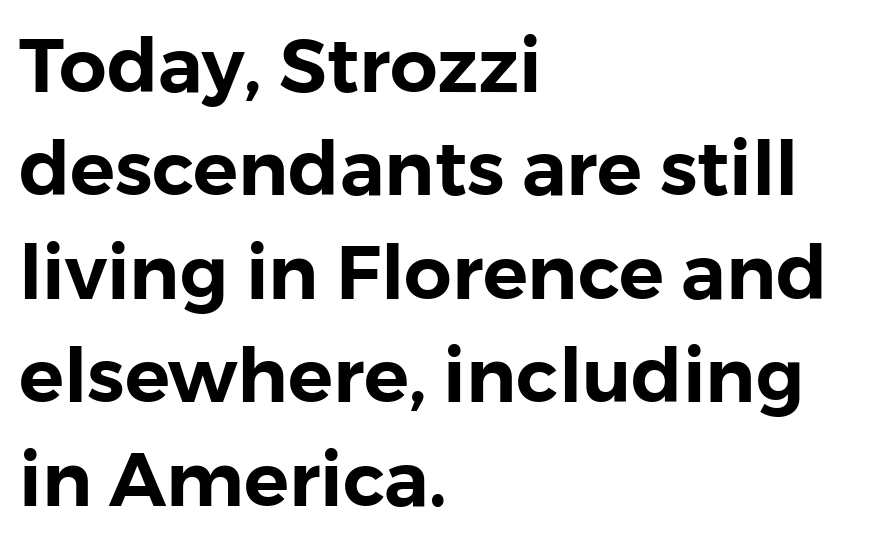
Q: Is the text italic (slanted)? A: No, it is upright.
Q: Is the typeface a serif or a sans-serif typeface? A: Sans-serif.
Q: Is the text underlined? A: No.
Q: How is the paragraph aligned? A: Left-aligned.
Q: Is the spacing between letters normal or unusually wide? A: Normal.
Q: Is the spacing between lines tight, normal or loose? A: Normal.
Q: Width (condensed, normal, or wide)? A: Normal.
Q: x-height? A: Medium.
Q: Monospaced? A: No.
